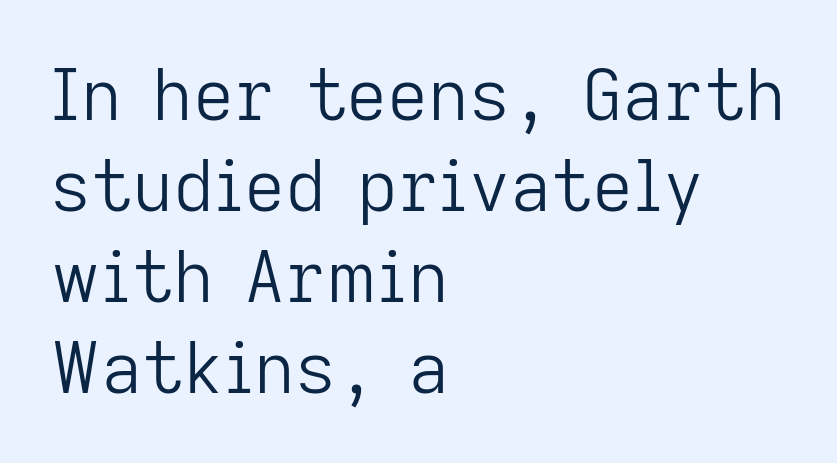
The image shows 71 px light sans-serif type, upright; set left-aligned, normal line spacing (1.28x), normal letter spacing, not underlined; low stroke contrast and a medium x-height.
